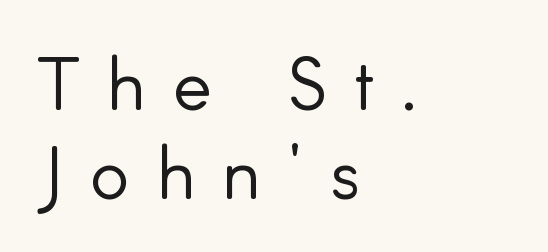
The image shows 73 px light sans-serif type, upright; set left-aligned, line spacing 1.22x, unusually wide letter spacing (+0.38 em), not underlined; low stroke contrast and a small x-height.
